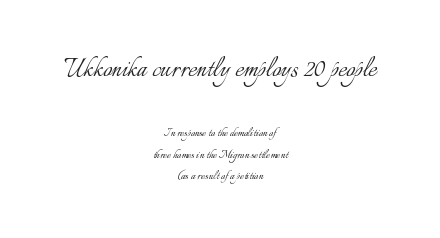
{"bold": "no", "weight": "light", "width": "normal", "stroke_contrast": "low", "x_height": "small", "monospaced": "no", "underline": "no", "align": "center", "line_spacing": "normal", "line_spacing_ratio": 1.55, "letter_spacing": "normal", "letter_spacing_em": 0.0, "larger_block": "first", "size_ratio": 2.21, "glyph_px": 31}
